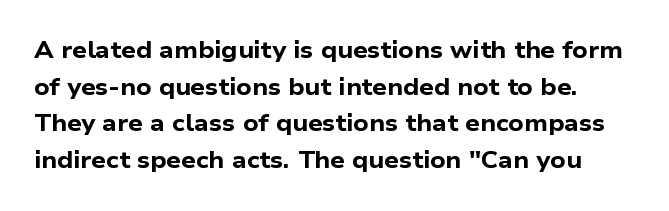
The passage shown is not underscored anywhere. Plenty of ink on the page — the face is bold. Between one letter and the next there's only the usual sliver of space. Regular leading.
